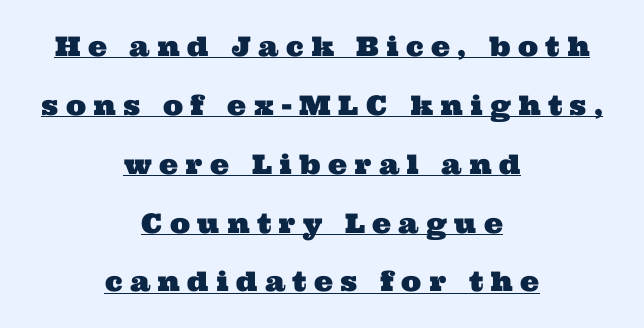
The image shows 27 px text type; set centered, loose line spacing (2.18x), unusually wide letter spacing (+0.27 em), underlined.
